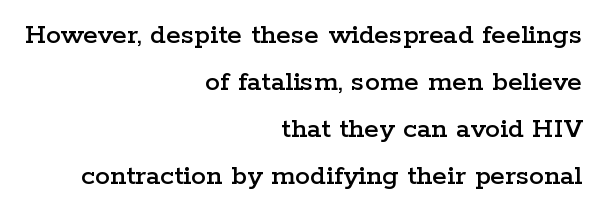
The image shows 30 px wide serif type, upright; set right-aligned, normal line spacing (1.57x), normal letter spacing, not underlined; low stroke contrast and a medium x-height.
